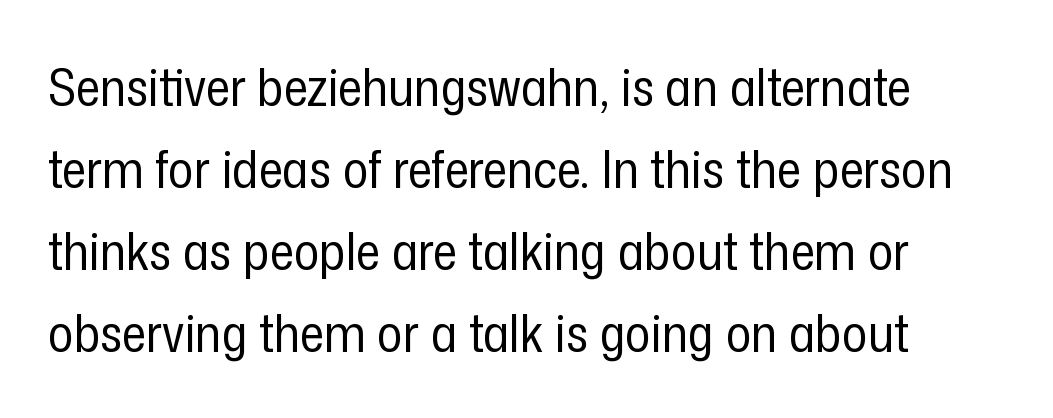
{"serif": "no", "italic": "no", "bold": "no", "weight": "regular", "width": "condensed", "stroke_contrast": "low", "x_height": "medium", "monospaced": "no", "underline": "no", "align": "left", "line_spacing": "normal", "line_spacing_ratio": 1.55, "letter_spacing": "normal", "letter_spacing_em": 0.0, "glyph_px": 53}
